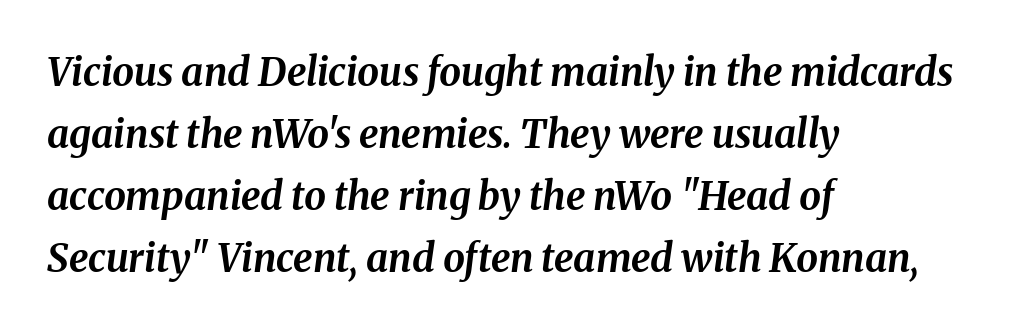
Q: Is the text bold? A: Yes.
Q: Is the text italic (slanted)? A: Yes, it leans right by about 8 degrees.
Q: Is the text underlined? A: No.
Q: How is the paragraph aligned? A: Left-aligned.
Q: Is the spacing between letters normal or unusually wide? A: Normal.
Q: Is the spacing between lines tight, normal or loose? A: Normal.
Q: Width (condensed, normal, or wide)? A: Normal.
Q: Stroke contrast? A: Medium.
Q: x-height? A: Medium.
Q: Monospaced? A: No.
